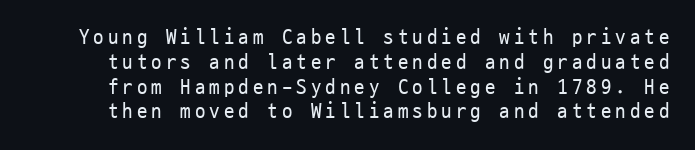
Stroke thickness stays within the range of a standard reading face or lighter. The lettering holds an erect, upright posture throughout. Quick note: underline off.
